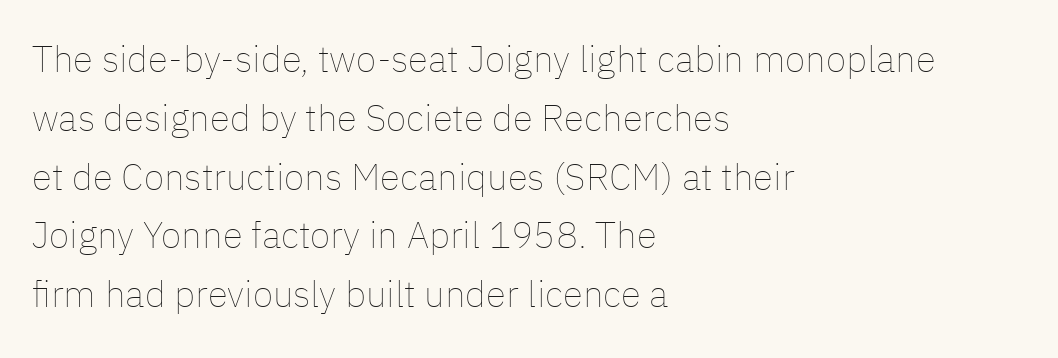
{"italic": "no", "bold": "no", "weight": "thin", "width": "normal", "stroke_contrast": "low", "x_height": "medium", "monospaced": "no", "underline": "no", "align": "left", "line_spacing": "normal", "line_spacing_ratio": 1.59, "letter_spacing": "normal", "letter_spacing_em": 0.0, "glyph_px": 37}
